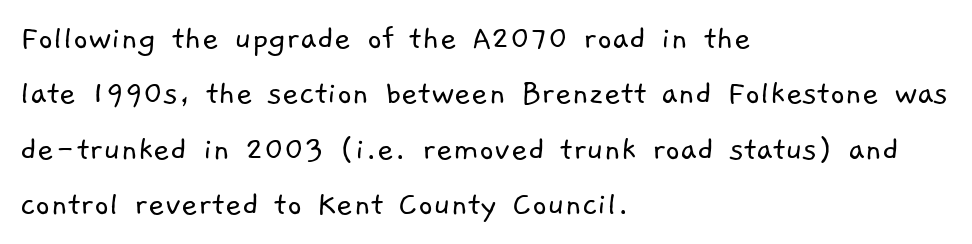
Note: no serifs on the glyphs. Left-aligned paragraph, ragged on the right. Letter spacing: default. These lines are rendered in a variable-pitch font. Unbolded letterforms with no extra heft.
